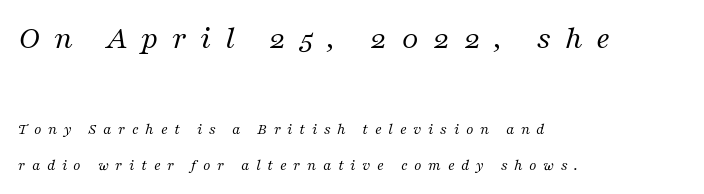
Q: Is the text bold? A: No.
Q: Is the text italic (slanted)? A: Yes, it leans right by about 16 degrees.
Q: Is the typeface a serif or a sans-serif typeface? A: Serif.
Q: Is the text underlined? A: No.
Q: How is the paragraph aligned? A: Left-aligned.
Q: Is the spacing between letters normal or unusually wide? A: Unusually wide.
Q: Is the spacing between lines tight, normal or loose? A: Loose.
Q: Which block of text is set in a larger size, the first (top) or the second (bottom)? A: The first (top) one.
Q: Width (condensed, normal, or wide)? A: Normal.
Q: Stroke contrast? A: Medium.
Q: x-height? A: Medium.
Q: Monospaced? A: No.
